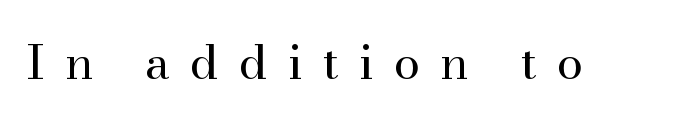
Clear beneath every line of the passage. No italicization has been applied; the sample stays upright. The font is comparable to plain body text, perhaps lighter. This sample uses a serif face. Looks like regular typesetting: each glyph gets only the width it needs.
